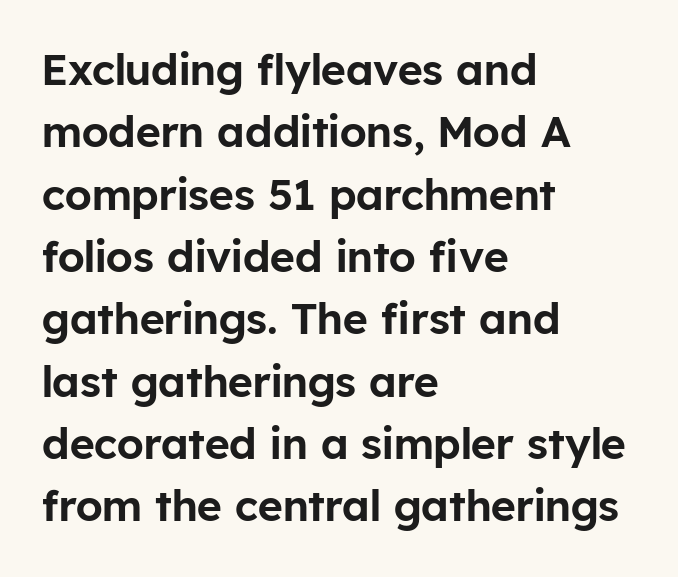
Q: Is the text italic (slanted)? A: No, it is upright.
Q: Is the typeface a serif or a sans-serif typeface? A: Sans-serif.
Q: Is the text underlined? A: No.
Q: How is the paragraph aligned? A: Left-aligned.
Q: Is the spacing between letters normal or unusually wide? A: Normal.
Q: Is the spacing between lines tight, normal or loose? A: Normal.
Q: Width (condensed, normal, or wide)? A: Normal.
Q: Stroke contrast? A: Low.
Q: x-height? A: Medium.
Q: Monospaced? A: No.
